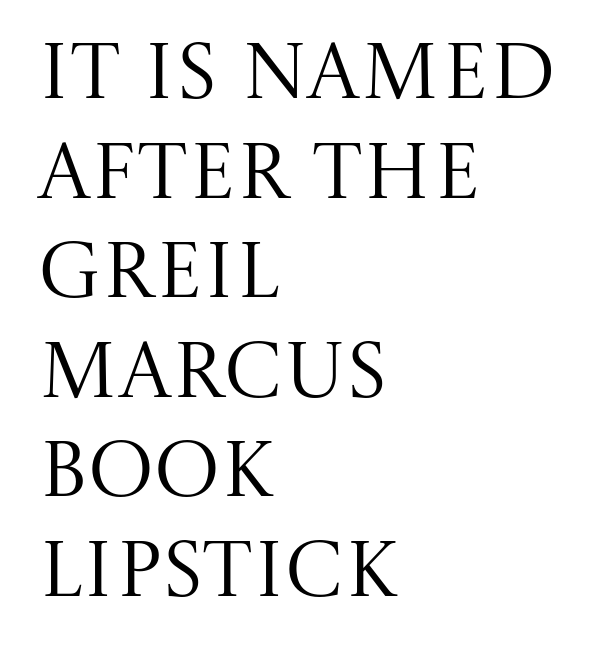
Q: Is the text bold? A: No.
Q: Is the text italic (slanted)? A: No, it is upright.
Q: Is the typeface a serif or a sans-serif typeface? A: Serif.
Q: Is the text underlined? A: No.
Q: How is the paragraph aligned? A: Left-aligned.
Q: Is the spacing between letters normal or unusually wide? A: Normal.
Q: Is the spacing between lines tight, normal or loose? A: Normal.
Q: Width (condensed, normal, or wide)? A: Normal.
Q: Stroke contrast? A: Medium.
Q: x-height? A: Large.
Q: Monospaced? A: No.
